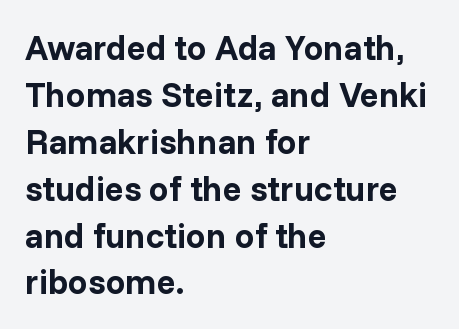
Thick stems and heavy bowls — unmistakably bold. Do the characters align in a grid? No, the font is proportional. Quick note: not italic, upright. Vertically, the passage feels balanced, rows spaced as you'd expect. These lines stack with their left ends in a neat column.
